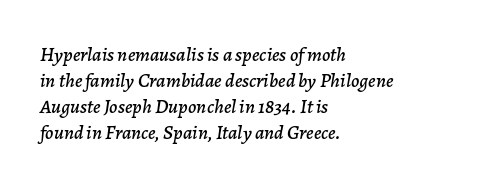
{"italic": "yes", "lean": "right", "slant_degrees": 7, "underline": "no", "align": "left", "line_spacing": "normal", "line_spacing_ratio": 1.3, "letter_spacing": "normal", "letter_spacing_em": 0.0, "glyph_px": 20}
